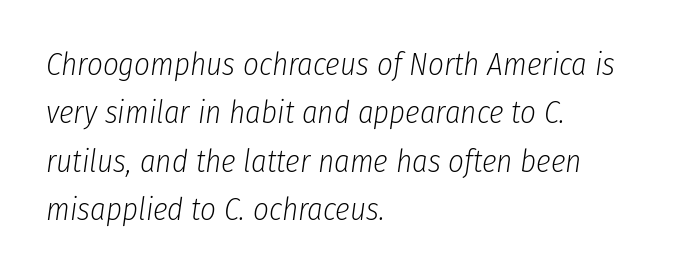
The image shows 31 px light, condensed type, italic (leaning right); set left-aligned, normal line spacing (1.56x), normal letter spacing, not underlined; low stroke contrast and a medium x-height.
